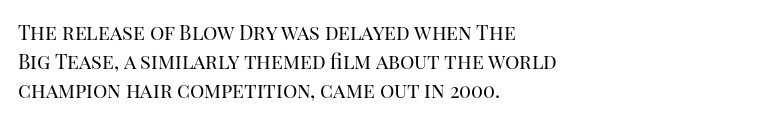
The image shows 20 px text type, upright; set left-aligned, normal line spacing (1.46x), normal letter spacing, not underlined.
